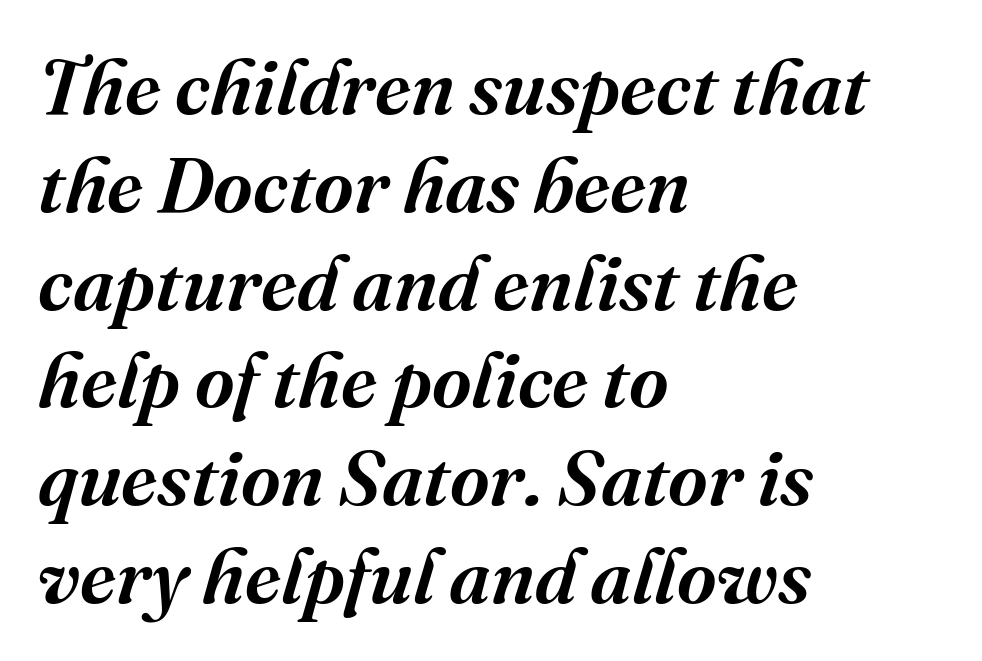
Q: Is the text bold? A: Semi-bold.
Q: Is the text italic (slanted)? A: Yes, it leans right by about 16 degrees.
Q: Is the typeface a serif or a sans-serif typeface? A: Serif.
Q: Is the text underlined? A: No.
Q: How is the paragraph aligned? A: Left-aligned.
Q: Is the spacing between letters normal or unusually wide? A: Normal.
Q: Is the spacing between lines tight, normal or loose? A: Normal.
Q: Width (condensed, normal, or wide)? A: Normal.
Q: Stroke contrast? A: Medium.
Q: x-height? A: Medium.
Q: Monospaced? A: No.
